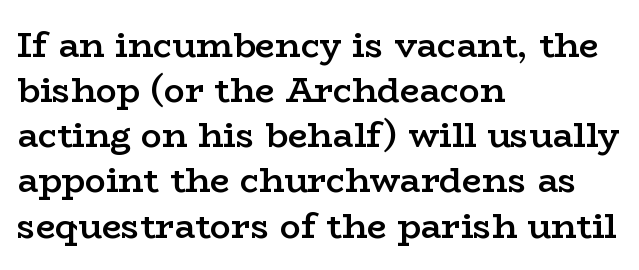
Q: Is the text bold? A: Semi-bold.
Q: Is the text italic (slanted)? A: No, it is upright.
Q: Is the typeface a serif or a sans-serif typeface? A: Serif.
Q: Is the text underlined? A: No.
Q: How is the paragraph aligned? A: Left-aligned.
Q: Is the spacing between letters normal or unusually wide? A: Normal.
Q: Is the spacing between lines tight, normal or loose? A: Normal.
Q: Width (condensed, normal, or wide)? A: Wide.
Q: Stroke contrast? A: Low.
Q: x-height? A: Medium.
Q: Monospaced? A: No.
